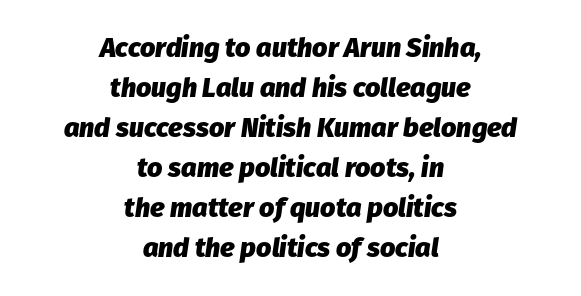
Successive baselines arrive at the customary interval. This sample uses plain, unmodified letter spacing. Descenders hang freely into open space. Each line is balanced around a shared central axis. Looking at the ascenders, they clearly lean.
